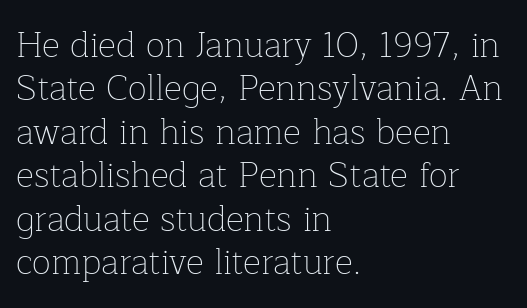
The image shows 35 px thin serif type, upright; set left-aligned, line spacing 1.24x, normal letter spacing, not underlined; low stroke contrast and a medium x-height.
